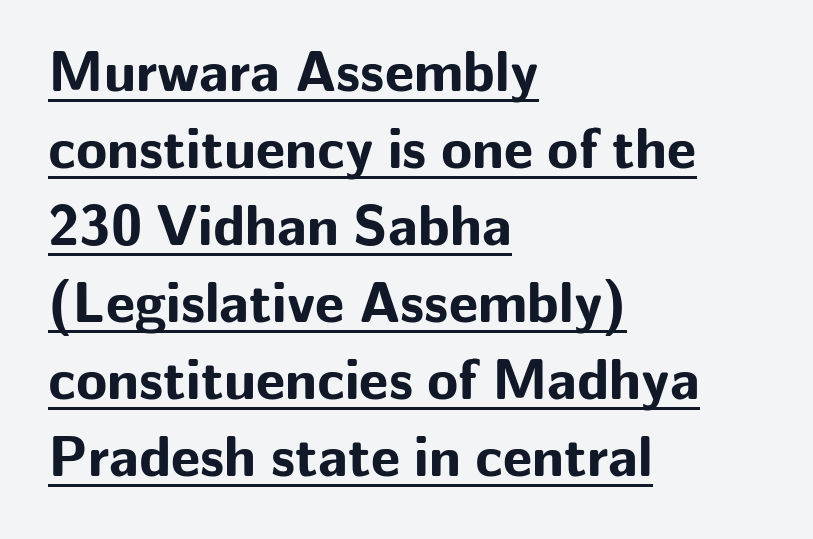
Ordinary non-slanted type is in use. The type family on display is of the sans-serif kind. The rendered words wear a rule along their underside. The lines in this sample share a left origin and differ only in where they stop. These lines keep a tight, regular rhythm from letter to letter. Students, this is bold: see how much ink each stroke carries.
